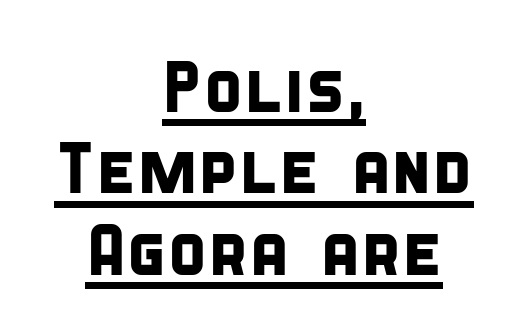
This rendering employs a face without finishing strokes, i.e., a sans-serif. The letters advance in unequal steps, a hallmark of proportional type. Students, observe: this is what under-led, compact text looks like. How are the letters spaced? Ordinarily, with no added tracking. Alignment: centered.
